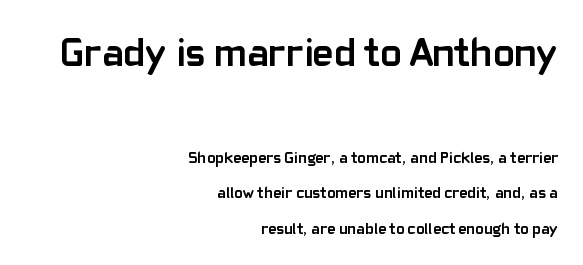
{"serif": "no", "italic": "no", "bold": "yes", "weight": "semibold", "width": "normal", "stroke_contrast": "low", "x_height": "medium", "monospaced": "no", "underline": "no", "align": "right", "line_spacing": "loose", "line_spacing_ratio": 2.22, "letter_spacing": "normal", "letter_spacing_em": 0.0, "larger_block": "first", "size_ratio": 2.5, "glyph_px": 40}
